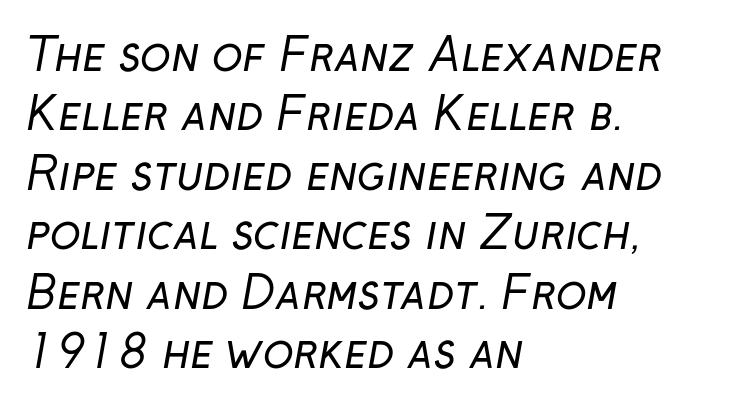
{"serif": "no", "bold": "no", "weight": "regular", "width": "normal", "stroke_contrast": "low", "x_height": "medium", "monospaced": "no", "underline": "no", "align": "left", "line_spacing": "normal", "line_spacing_ratio": 1.32, "letter_spacing": "normal", "letter_spacing_em": 0.0, "glyph_px": 45}
